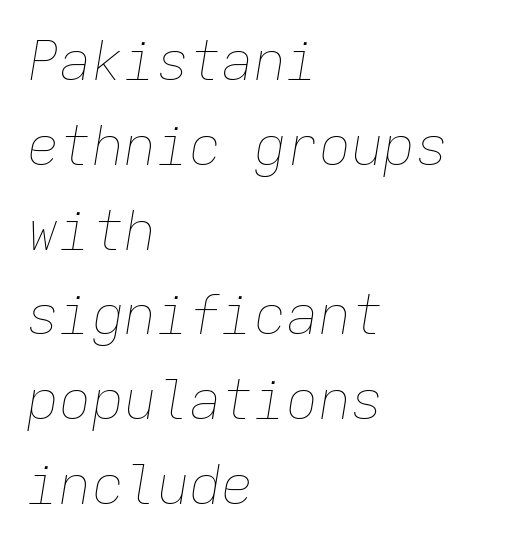
The image shows 54 px thin type, italic (leaning right), monospaced; set left-aligned, normal line spacing (1.57x), normal letter spacing, not underlined; low stroke contrast and a medium x-height.
